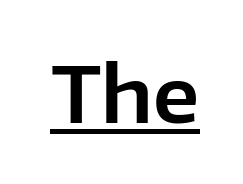
{"serif": "no", "italic": "no", "width": "normal", "stroke_contrast": "low", "x_height": "medium", "monospaced": "no", "underline": "yes", "letter_spacing": "normal", "letter_spacing_em": 0.0, "glyph_px": 76}
